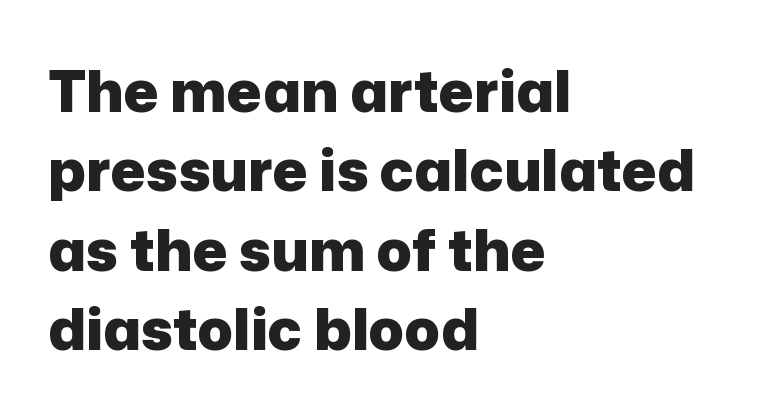
The image shows 58 px heavy sans-serif type, upright; set left-aligned, normal line spacing (1.37x), normal letter spacing, not underlined; low stroke contrast and a medium x-height.
